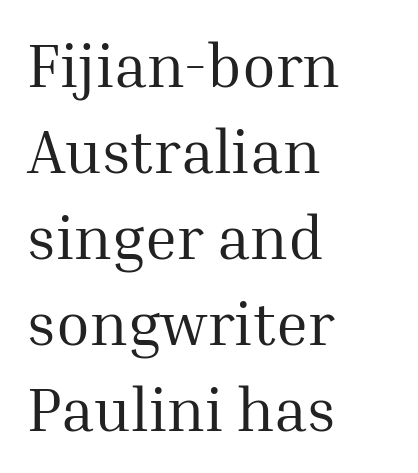
Q: Is the text bold? A: No.
Q: Is the text italic (slanted)? A: No, it is upright.
Q: Is the typeface a serif or a sans-serif typeface? A: Serif.
Q: Is the text underlined? A: No.
Q: How is the paragraph aligned? A: Left-aligned.
Q: Is the spacing between letters normal or unusually wide? A: Normal.
Q: Is the spacing between lines tight, normal or loose? A: Normal.
Q: Width (condensed, normal, or wide)? A: Normal.
Q: Stroke contrast? A: Medium.
Q: x-height? A: Medium.
Q: Monospaced? A: No.
